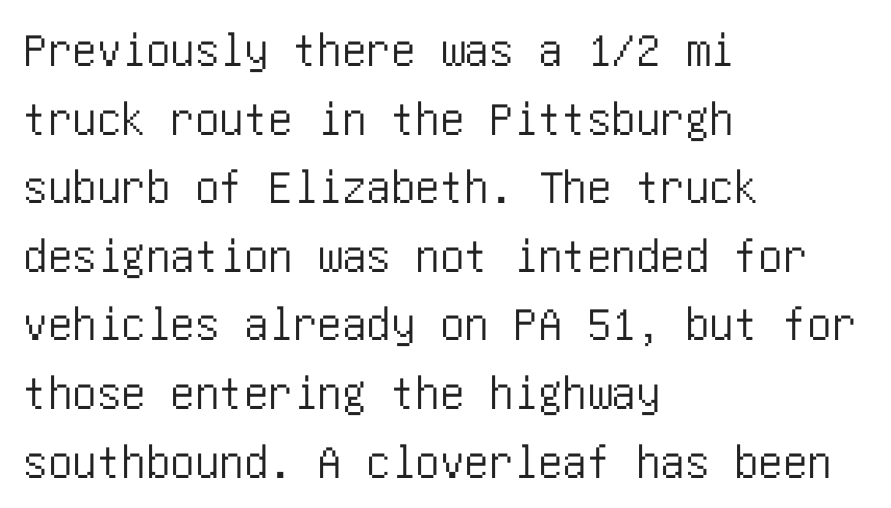
Q: Is the text italic (slanted)? A: No, it is upright.
Q: Is the typeface a serif or a sans-serif typeface? A: Sans-serif.
Q: Is the text underlined? A: No.
Q: How is the paragraph aligned? A: Left-aligned.
Q: Is the spacing between letters normal or unusually wide? A: Normal.
Q: Is the spacing between lines tight, normal or loose? A: Normal.
Q: Width (condensed, normal, or wide)? A: Condensed.
Q: Stroke contrast? A: Low.
Q: x-height? A: Large.
